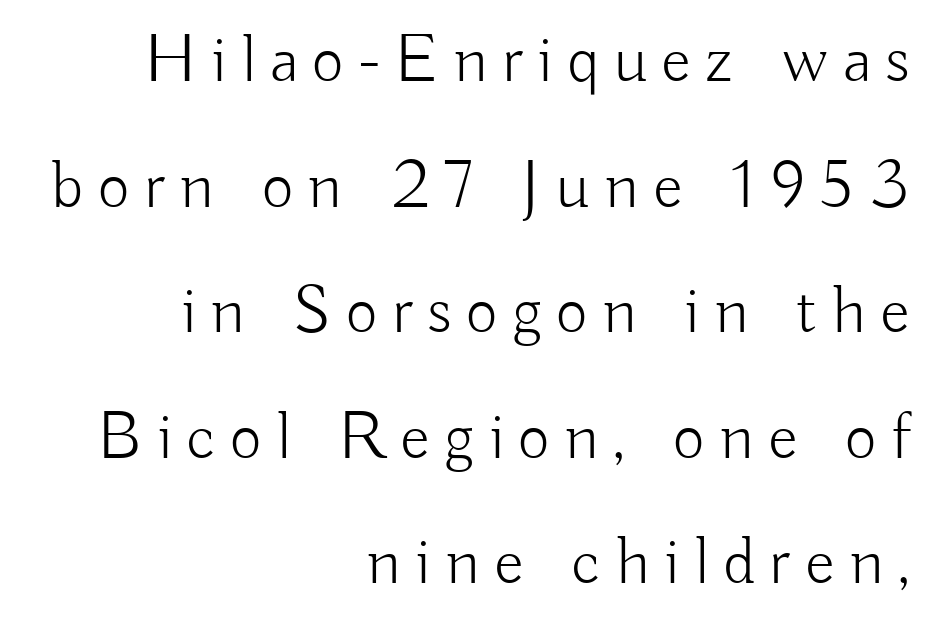
The image shows 69 px light sans-serif type, upright; set right-aligned, line spacing 1.82x, unusually wide letter spacing (+0.21 em), not underlined; low stroke contrast and a small x-height.
